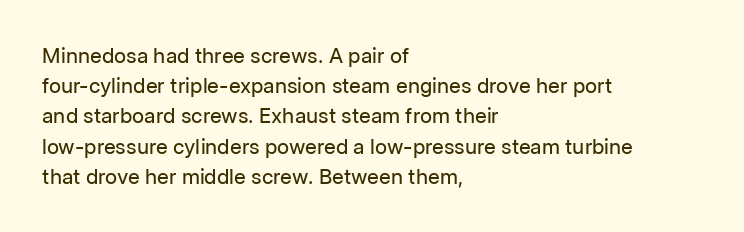
{"italic": "no", "bold": "no", "underline": "no", "align": "left", "line_spacing": "normal", "line_spacing_ratio": 1.44, "letter_spacing": "normal", "letter_spacing_em": 0.0, "glyph_px": 21}
